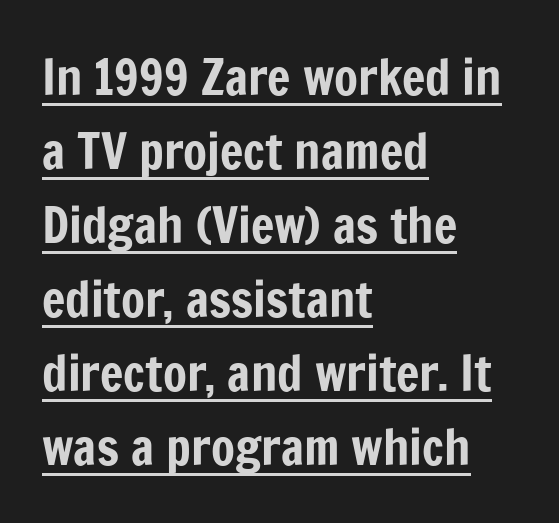
{"serif": "no", "italic": "no", "width": "condensed", "stroke_contrast": "low", "x_height": "medium", "monospaced": "no", "underline": "yes", "align": "left", "line_spacing": "normal", "line_spacing_ratio": 1.51, "letter_spacing": "normal", "letter_spacing_em": 0.0, "glyph_px": 49}
